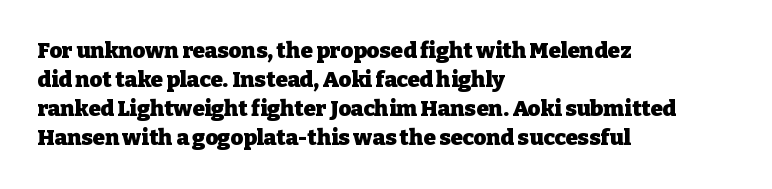
{"italic": "no", "bold": "yes", "underline": "no", "align": "left", "line_spacing": "normal", "line_spacing_ratio": 1.32, "letter_spacing": "normal", "letter_spacing_em": 0.0, "glyph_px": 22}
